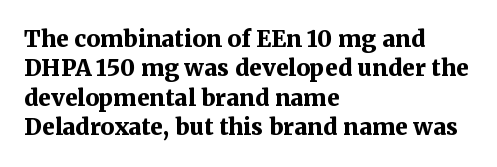
The image shows 23 px bold type, upright; set left-aligned, normal line spacing (1.28x), normal letter spacing, not underlined.
